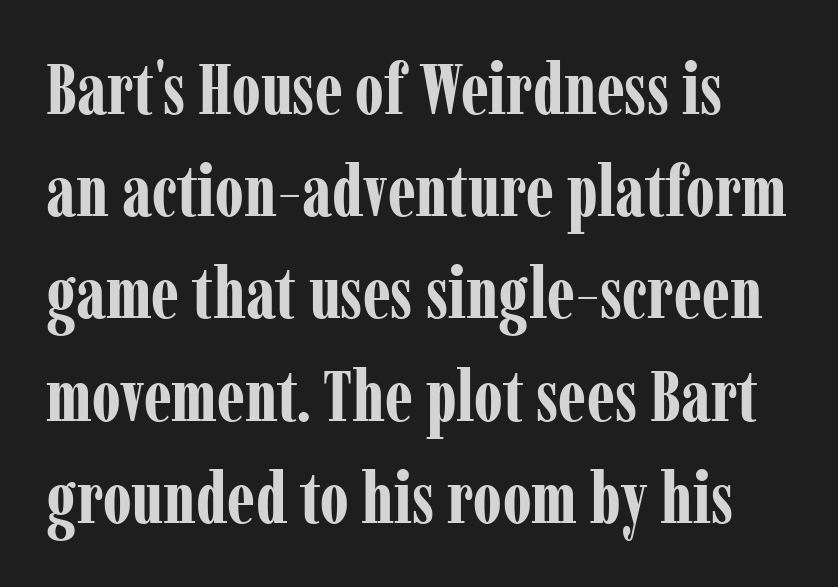
{"serif": "yes", "italic": "no", "bold": "yes", "weight": "bold", "width": "condensed", "stroke_contrast": "low", "x_height": "medium", "monospaced": "no", "underline": "no", "line_spacing": "normal", "line_spacing_ratio": 1.44, "letter_spacing": "normal", "letter_spacing_em": 0.0, "glyph_px": 71}
